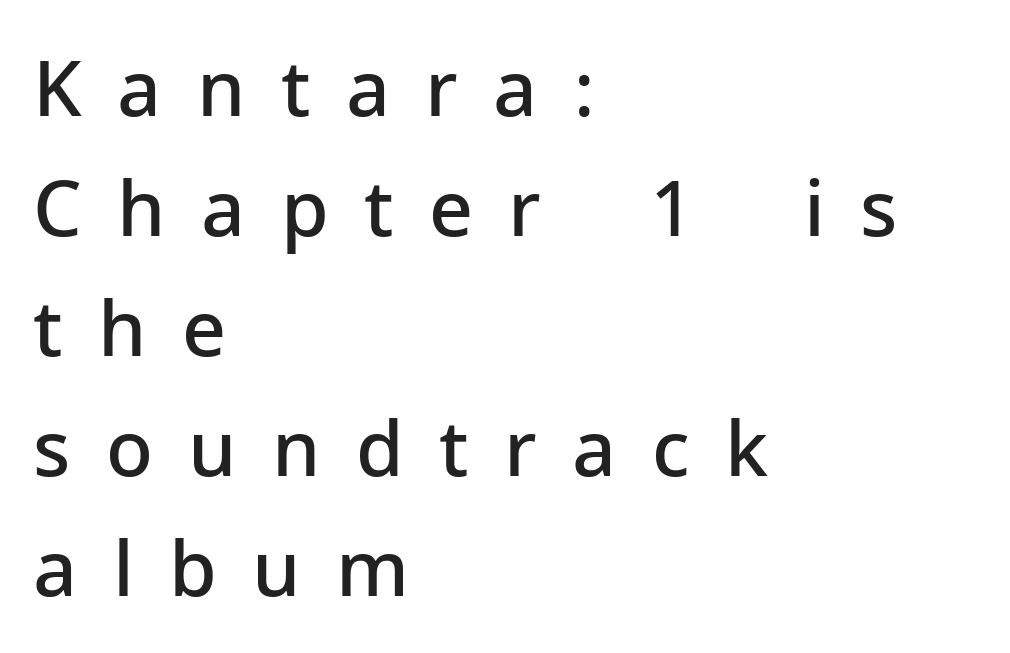
Notice how descenders clear the ascenders below comfortably — that's standard leading. Here the designer chose a conventional face with non-uniform glyph widths. Alignment: flush left. Designer's note — italics off, roman on. Has an underline been added? It has not.
